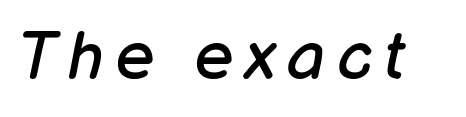
Q: Is the text bold? A: No.
Q: Is the text italic (slanted)? A: Yes, it leans right by about 12 degrees.
Q: Is the text underlined? A: No.
Q: Width (condensed, normal, or wide)? A: Normal.
Q: Stroke contrast? A: Low.
Q: x-height? A: Medium.
Q: Monospaced? A: No.
